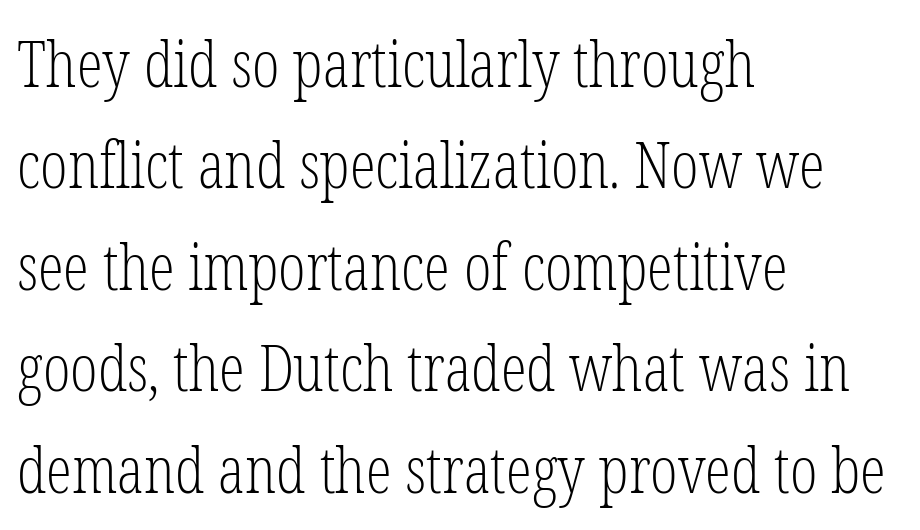
Layout note: lines flush left. The strokes carry an ordinary text weight at most. Little horizontal feet cap the strokes, marking this as serif type. In terms of leading, this rendering sits right in the middle.
